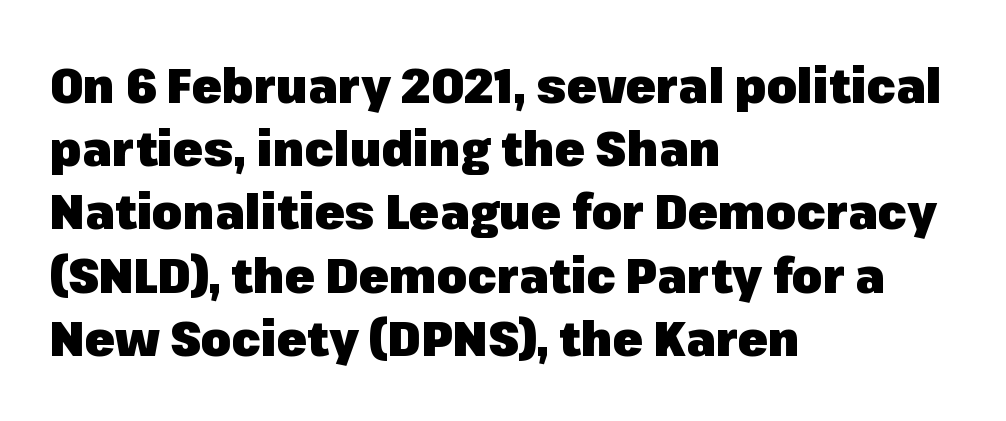
Does the lettering tilt? It doesn't — this is upright. A typesetter would label this face a sans. How heavy is the stroke? Heavy — this is a bold. The block of text has a typical density, with ordinary space between rows.
